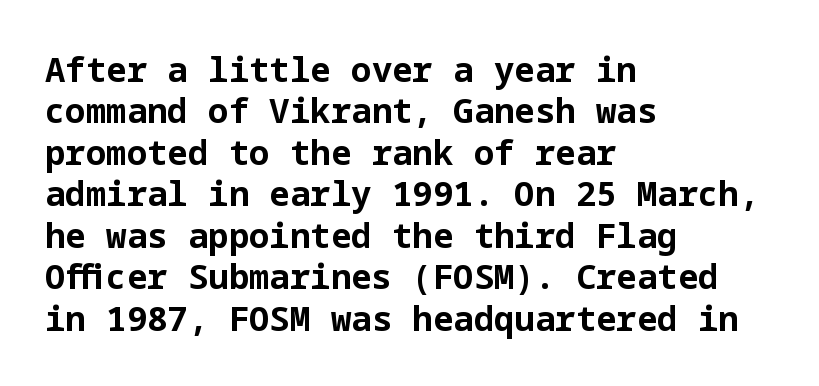
Q: Is the text bold? A: Yes.
Q: Is the text italic (slanted)? A: No, it is upright.
Q: Is the typeface a serif or a sans-serif typeface? A: Sans-serif.
Q: Is the text underlined? A: No.
Q: How is the paragraph aligned? A: Left-aligned.
Q: Is the spacing between letters normal or unusually wide? A: Normal.
Q: Width (condensed, normal, or wide)? A: Normal.
Q: Stroke contrast? A: Low.
Q: x-height? A: Medium.
